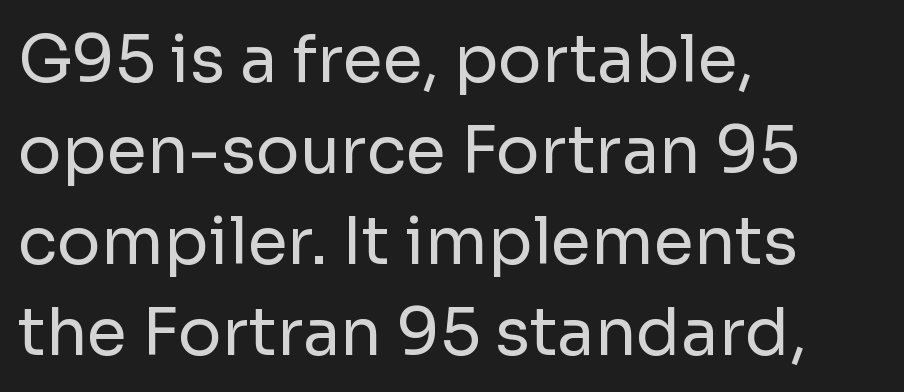
The image shows 65 px regular-weight sans-serif type, upright; set left-aligned, normal line spacing (1.4x), normal letter spacing, not underlined; low stroke contrast and a medium x-height.
